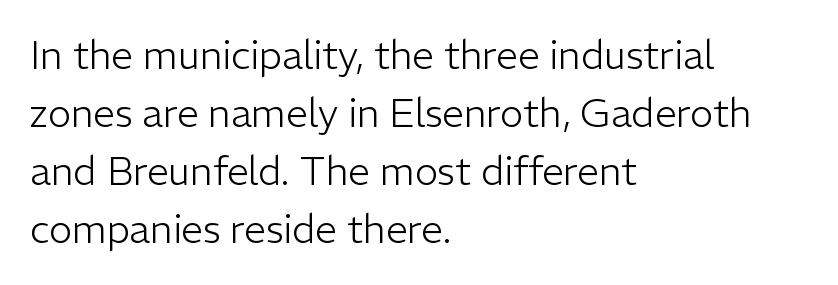
{"serif": "no", "italic": "no", "bold": "no", "weight": "light", "width": "normal", "stroke_contrast": "low", "x_height": "medium", "monospaced": "no", "underline": "no", "align": "left", "line_spacing": "normal", "line_spacing_ratio": 1.49, "letter_spacing": "normal", "letter_spacing_em": 0.0, "glyph_px": 39}
